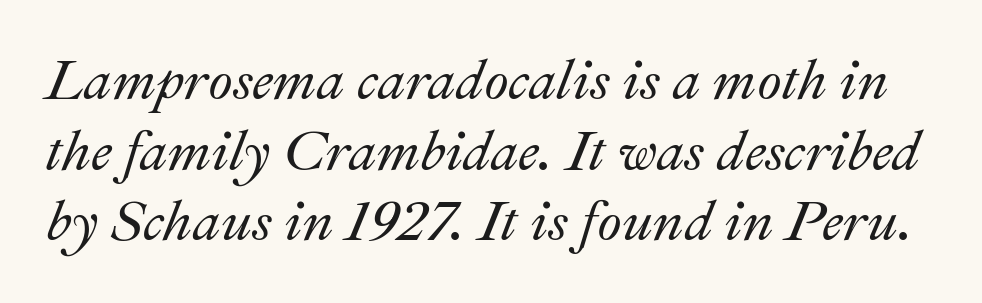
{"italic": "yes", "lean": "right", "slant_degrees": 22, "width": "normal", "stroke_contrast": "medium", "x_height": "small", "monospaced": "no", "underline": "no", "line_spacing": "normal", "line_spacing_ratio": 1.26, "letter_spacing": "normal", "letter_spacing_em": 0.0, "glyph_px": 56}
